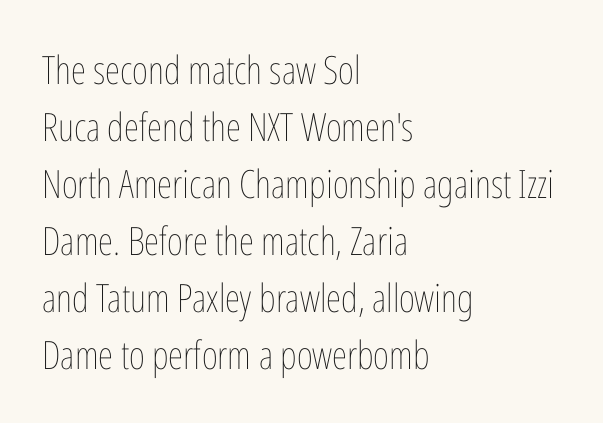
{"italic": "no", "bold": "no", "weight": "thin", "width": "condensed", "stroke_contrast": "low", "x_height": "medium", "monospaced": "no", "underline": "no", "align": "left", "line_spacing": "normal", "line_spacing_ratio": 1.46, "letter_spacing": "normal", "letter_spacing_em": 0.0, "glyph_px": 39}
